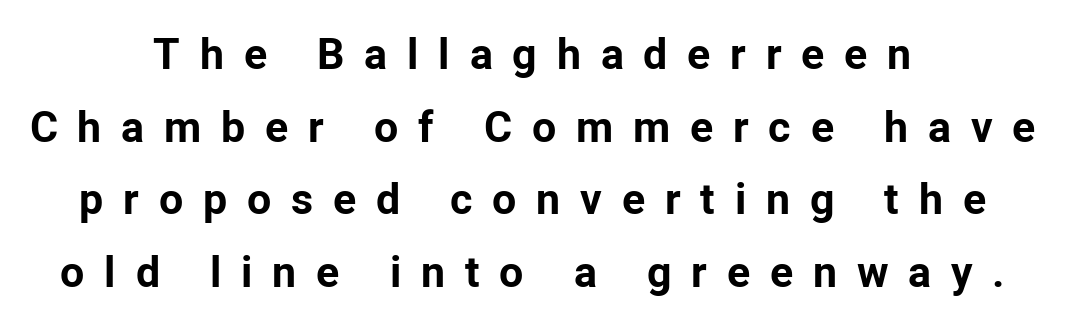
This sample has the flowing, uneven cadence of proportional lettering. Anything drawn beneath the words? Only blank space. These words are printed bold, with thick strokes throughout. Rendered with straight, roman letterforms. Font category for this specimen: sans-serif. Short and long lines alike share a common midpoint.
